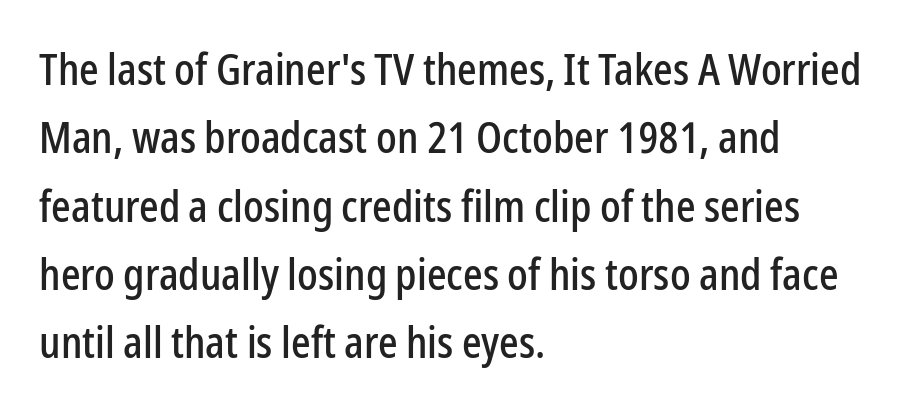
A clean baseline with only descenders dipping below it. Characters follow at the spacing the type designer built in. The text was rendered using a sans face with plain stroke endings. Vertical strokes here are truly vertical.
